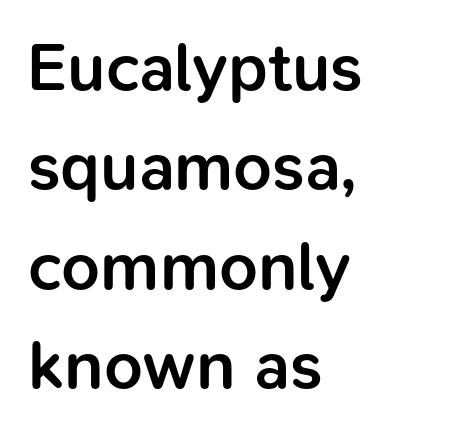
Q: Is the text bold? A: Semi-bold.
Q: Is the text italic (slanted)? A: No, it is upright.
Q: Is the typeface a serif or a sans-serif typeface? A: Sans-serif.
Q: Is the text underlined? A: No.
Q: How is the paragraph aligned? A: Left-aligned.
Q: Is the spacing between letters normal or unusually wide? A: Normal.
Q: Is the spacing between lines tight, normal or loose? A: Normal.
Q: Width (condensed, normal, or wide)? A: Normal.
Q: Stroke contrast? A: Low.
Q: x-height? A: Medium.
Q: Monospaced? A: No.
